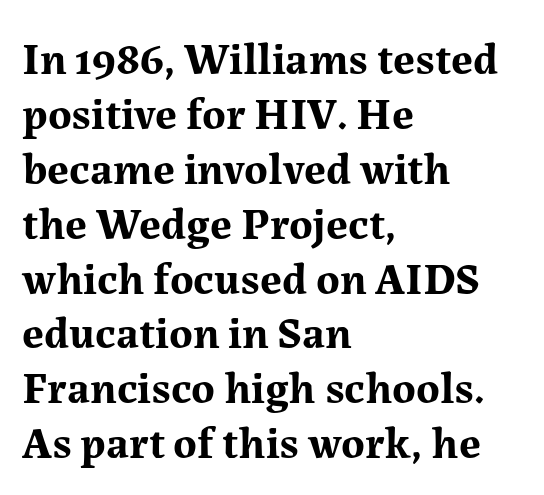
Q: Is the text bold? A: Yes.
Q: Is the text italic (slanted)? A: No, it is upright.
Q: Is the typeface a serif or a sans-serif typeface? A: Serif.
Q: Is the text underlined? A: No.
Q: How is the paragraph aligned? A: Left-aligned.
Q: Is the spacing between letters normal or unusually wide? A: Normal.
Q: Width (condensed, normal, or wide)? A: Normal.
Q: Stroke contrast? A: Medium.
Q: x-height? A: Medium.
Q: Monospaced? A: No.
